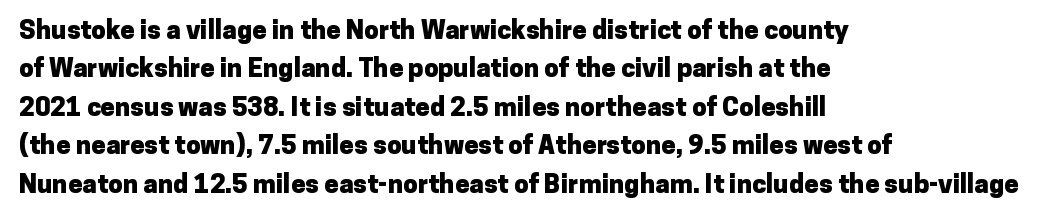
The image shows 26 px bold type, upright; set left-aligned, normal line spacing (1.48x), normal letter spacing, not underlined.
